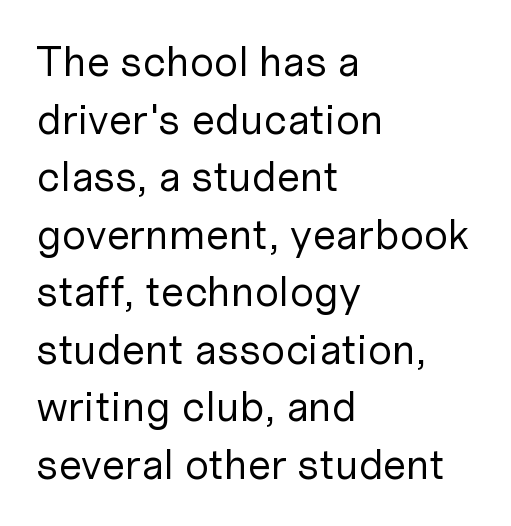
Does the lettering tilt? It doesn't — this is upright. Just letters on the line, the space beneath them empty. No heavy texture on the line: the type isn't bold. Summary of vertical rhythm: regular, with standard interline spacing. The characters display no serif detailing; their extremities are plain. These lines stack with their left ends in a neat column.
